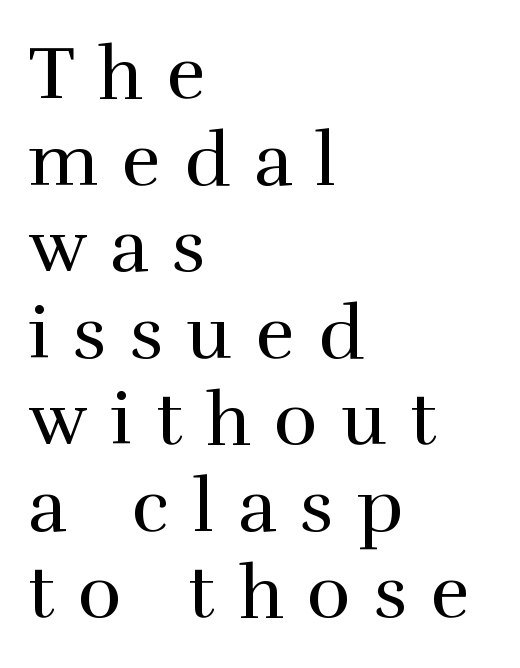
Designer's note — italics off, roman on. A serif font was chosen for this passage. The paragraph has a hard left edge and a soft right edge. The glyphs are unaccompanied by any horizontal stroke below them. The tracking jumps out immediately: characters are airy and widely separated.
